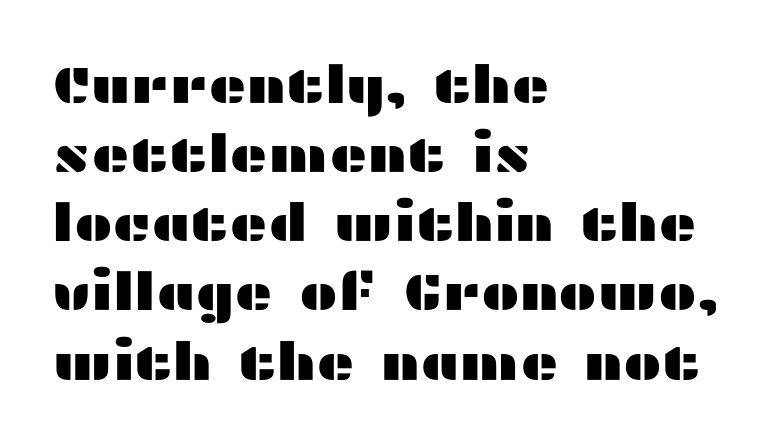
Glance below the letters and you will spot only blank space. Each new line begins a customary step beneath the previous one. The paragraph shown leans on its left margin. Note the varied advance widths — an 'i' is clearly narrower than an 'm'. Italic: no, the glyphs are upright roman. Caption: standard tracking, unaltered.
